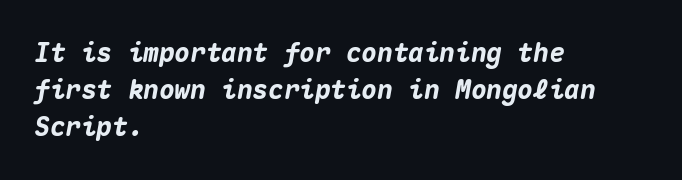
The image shows 26 px bold type, italic (leaning right); set left-aligned, normal line spacing (1.43x), normal letter spacing, not underlined.
